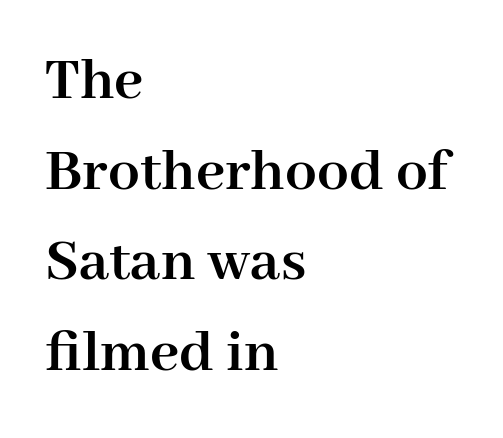
Q: Is the text bold? A: Yes.
Q: Is the text italic (slanted)? A: No, it is upright.
Q: Is the typeface a serif or a sans-serif typeface? A: Serif.
Q: Is the text underlined? A: No.
Q: How is the paragraph aligned? A: Left-aligned.
Q: Is the spacing between letters normal or unusually wide? A: Normal.
Q: Is the spacing between lines tight, normal or loose? A: Normal.
Q: Width (condensed, normal, or wide)? A: Normal.
Q: Stroke contrast? A: High.
Q: x-height? A: Medium.
Q: Monospaced? A: No.
